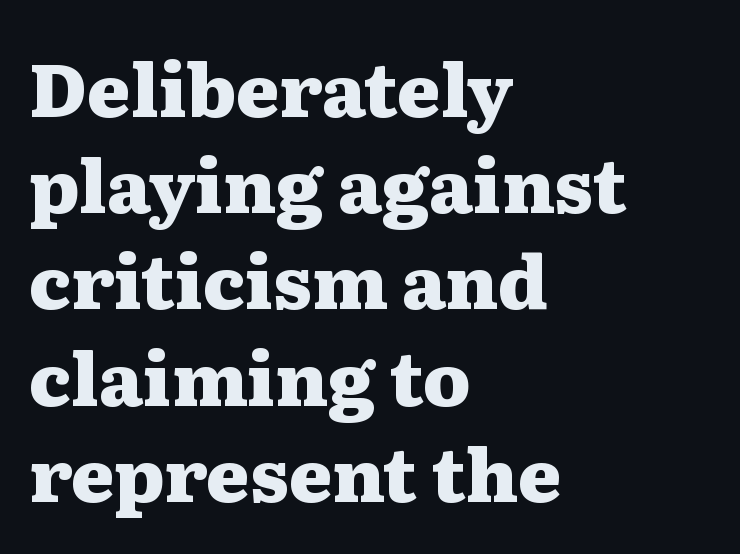
Q: Is the text bold? A: Yes.
Q: Is the text italic (slanted)? A: No, it is upright.
Q: Is the typeface a serif or a sans-serif typeface? A: Serif.
Q: Is the text underlined? A: No.
Q: How is the paragraph aligned? A: Left-aligned.
Q: Is the spacing between letters normal or unusually wide? A: Normal.
Q: Is the spacing between lines tight, normal or loose? A: Normal.
Q: Width (condensed, normal, or wide)? A: Wide.
Q: Stroke contrast? A: Medium.
Q: x-height? A: Medium.
Q: Monospaced? A: No.
